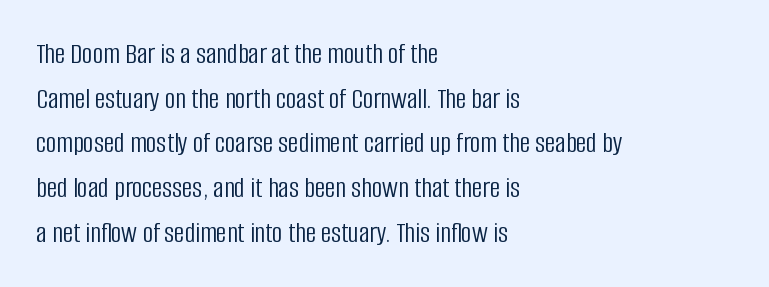
Leftover space on each line is placed entirely after the last word. The glyphs are unaccompanied by any horizontal stroke below them. The lettering stays uniformly vertical, giving the passage a roman look. Weight: in the light-to-regular range. What stands out about the letter spacing? Nothing — it is the standard amount. These lines are composed in type without serifs.
